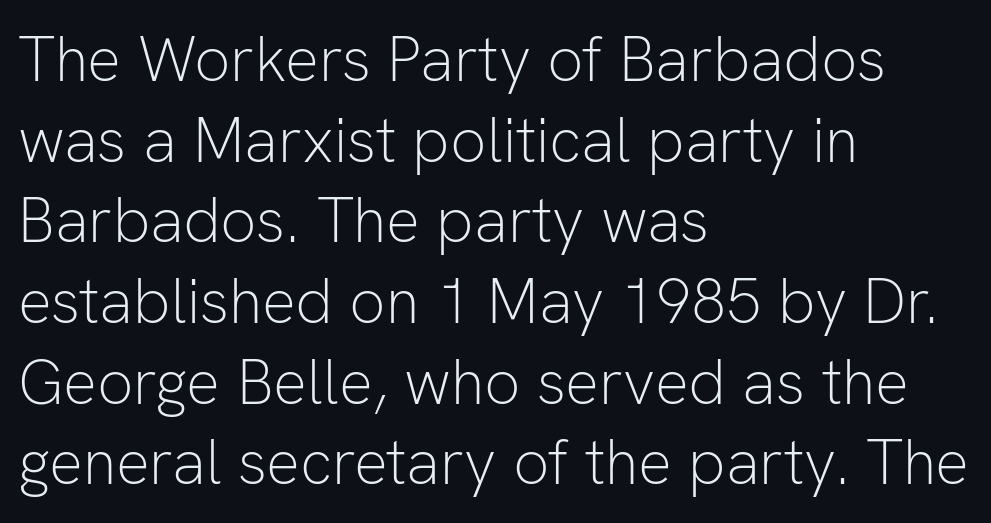
Default kerning and tracking; the words read as compact shapes. Descenders are the only things crossing below the line. All the whitespace from short lines collects on the right. This block has exactly the height ordinary leading produces. The strokes are not fattened; the text isn't bold.
